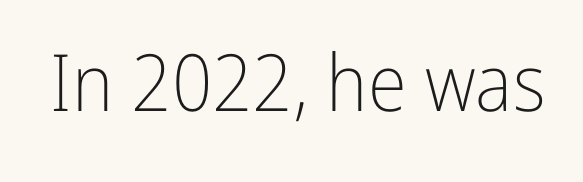
Q: Is the text bold? A: No.
Q: Is the text italic (slanted)? A: No, it is upright.
Q: Is the typeface a serif or a sans-serif typeface? A: Sans-serif.
Q: Is the text underlined? A: No.
Q: Is the spacing between letters normal or unusually wide? A: Normal.
Q: Width (condensed, normal, or wide)? A: Condensed.
Q: Stroke contrast? A: Low.
Q: x-height? A: Medium.
Q: Monospaced? A: No.
